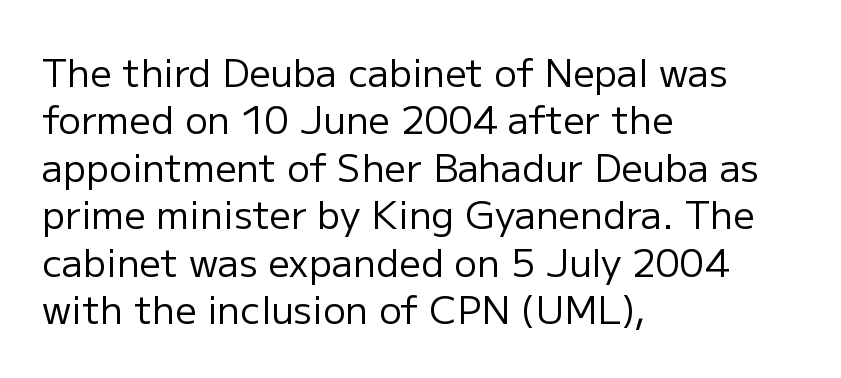
Q: Is the text bold? A: No.
Q: Is the text italic (slanted)? A: No, it is upright.
Q: Is the typeface a serif or a sans-serif typeface? A: Sans-serif.
Q: Is the text underlined? A: No.
Q: How is the paragraph aligned? A: Left-aligned.
Q: Is the spacing between letters normal or unusually wide? A: Normal.
Q: Is the spacing between lines tight, normal or loose? A: Normal.
Q: Width (condensed, normal, or wide)? A: Normal.
Q: Stroke contrast? A: Low.
Q: x-height? A: Medium.
Q: Monospaced? A: No.
